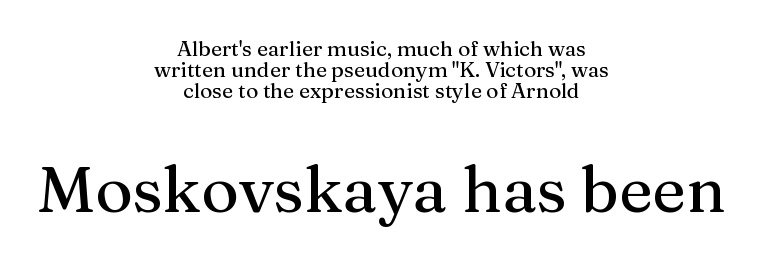
{"serif": "yes", "italic": "no", "width": "normal", "stroke_contrast": "medium", "x_height": "medium", "monospaced": "no", "underline": "no", "align": "center", "line_spacing": "tight", "line_spacing_ratio": 1.0, "letter_spacing": "normal", "letter_spacing_em": 0.0, "larger_block": "second", "size_ratio": 3.05, "glyph_px": 64}
